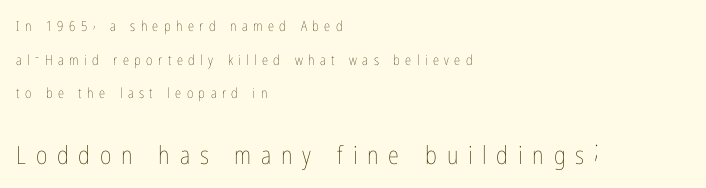
{"italic": "no", "bold": "no", "underline": "no", "align": "left", "line_spacing": "loose", "line_spacing_ratio": 2.4, "letter_spacing": "wide", "letter_spacing_em": 0.39, "larger_block": "second", "size_ratio": 1.79, "glyph_px": 25}
